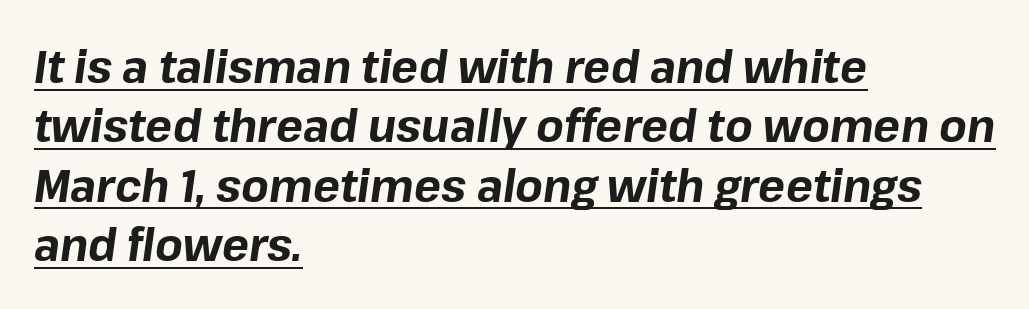
{"italic": "yes", "lean": "right", "slant_degrees": 8, "bold": "yes", "weight": "bold", "width": "normal", "stroke_contrast": "low", "x_height": "medium", "monospaced": "no", "underline": "yes", "align": "left", "line_spacing": "normal", "line_spacing_ratio": 1.32, "letter_spacing": "normal", "letter_spacing_em": 0.0, "glyph_px": 45}
